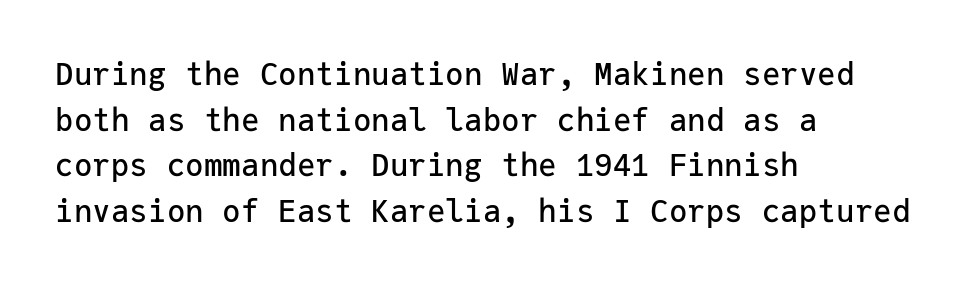
The strip under each line holds only bare page. The setting favours the left margin, as ordinary paragraphs usually do. Reading down the column, the eye jumps a familiar distance to each next line. What kind of face is this? One without serifs — a sans. No extra tracking has been applied to these lines. Every character here occupies the same horizontal width, giving the sample a typewriter-like rhythm.
